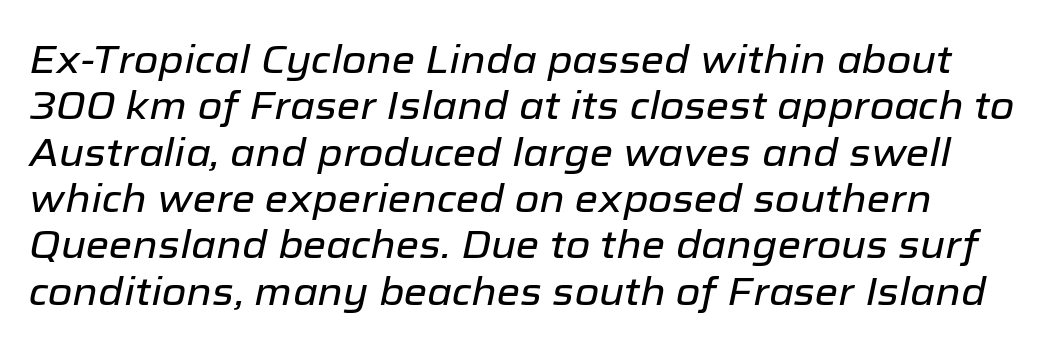
Q: Is the text italic (slanted)? A: Yes, it leans right by about 12 degrees.
Q: Is the text underlined? A: No.
Q: Is the spacing between letters normal or unusually wide? A: Normal.
Q: Width (condensed, normal, or wide)? A: Normal.
Q: Stroke contrast? A: Low.
Q: x-height? A: Medium.
Q: Monospaced? A: No.
